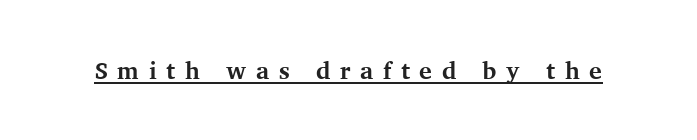
Q: Is the text bold? A: Yes.
Q: Is the text italic (slanted)? A: No, it is upright.
Q: Is the text underlined? A: Yes.
Q: Is the spacing between letters normal or unusually wide? A: Unusually wide.
